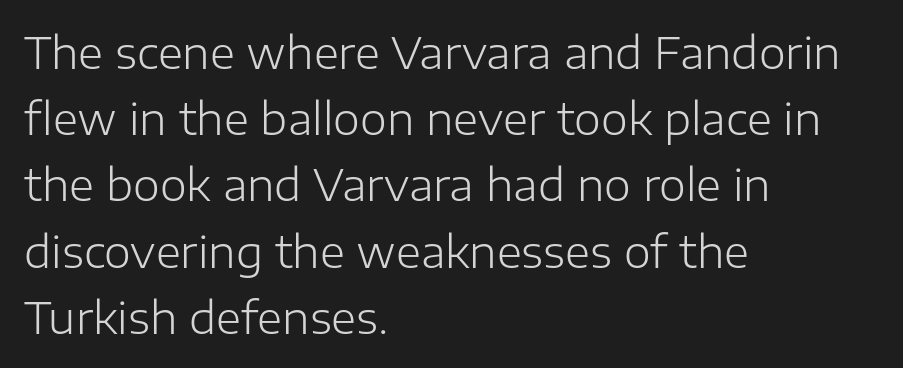
Q: Is the text bold? A: No.
Q: Is the text italic (slanted)? A: No, it is upright.
Q: Is the typeface a serif or a sans-serif typeface? A: Sans-serif.
Q: Is the text underlined? A: No.
Q: How is the paragraph aligned? A: Left-aligned.
Q: Is the spacing between letters normal or unusually wide? A: Normal.
Q: Is the spacing between lines tight, normal or loose? A: Normal.
Q: Width (condensed, normal, or wide)? A: Normal.
Q: Stroke contrast? A: Low.
Q: x-height? A: Medium.
Q: Monospaced? A: No.
